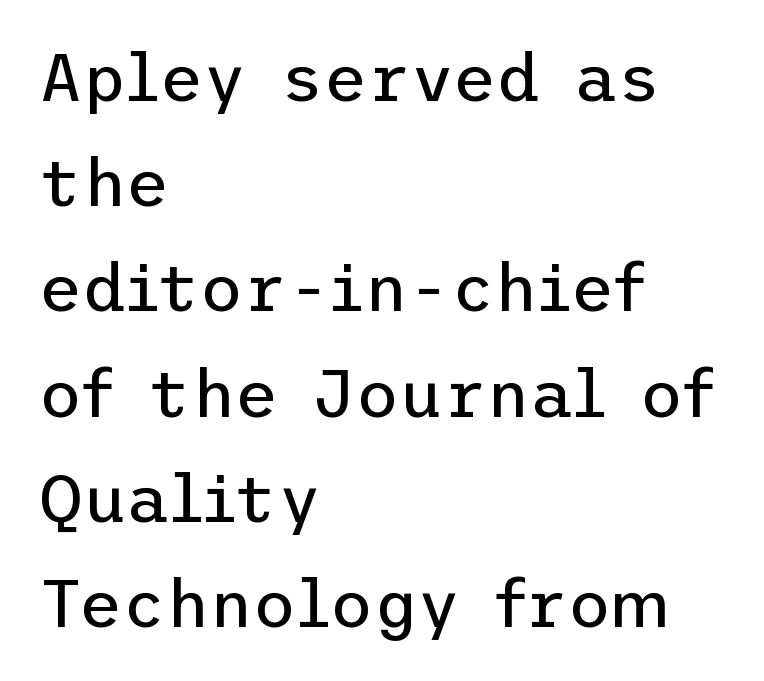
{"serif": "no", "italic": "no", "bold": "no", "weight": "regular", "width": "normal", "stroke_contrast": "low", "x_height": "medium", "underline": "no", "align": "left", "line_spacing": "normal", "line_spacing_ratio": 1.57, "letter_spacing": "normal", "letter_spacing_em": 0.0, "glyph_px": 67}
